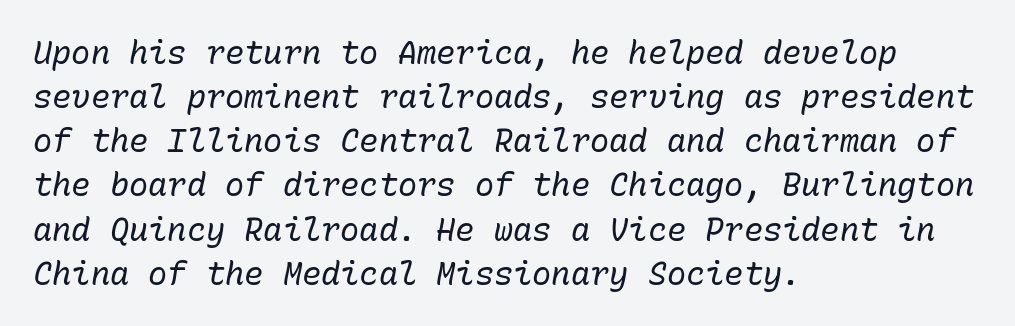
Q: Is the text bold? A: No.
Q: Is the text italic (slanted)? A: Yes, it leans right by about 10 degrees.
Q: Is the text underlined? A: No.
Q: How is the paragraph aligned? A: Left-aligned.
Q: Is the spacing between letters normal or unusually wide? A: Normal.
Q: Is the spacing between lines tight, normal or loose? A: Normal.
Q: Width (condensed, normal, or wide)? A: Normal.
Q: Stroke contrast? A: Low.
Q: x-height? A: Medium.
Q: Monospaced? A: Yes.
